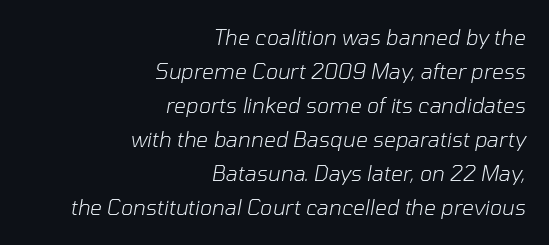
The image shows 21 px text type, italic (leaning right); set right-aligned, normal line spacing (1.62x), normal letter spacing, not underlined.
